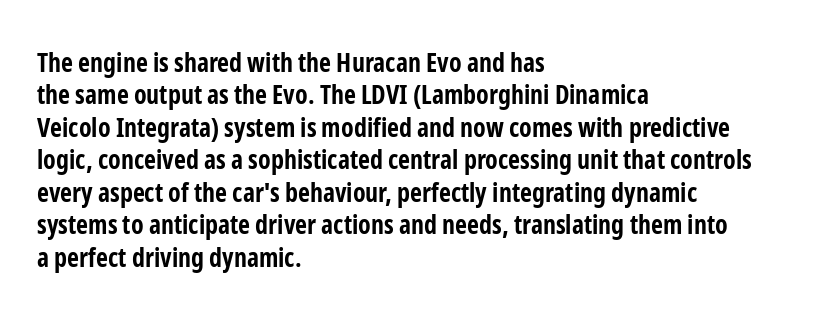
Q: Is the text bold? A: Yes.
Q: Is the text italic (slanted)? A: No, it is upright.
Q: Is the text underlined? A: No.
Q: How is the paragraph aligned? A: Left-aligned.
Q: Is the spacing between letters normal or unusually wide? A: Normal.
Q: Is the spacing between lines tight, normal or loose? A: Normal.
